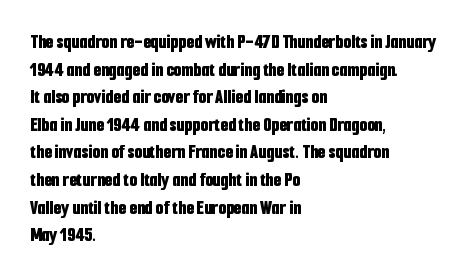
The image shows 20 px bold type, upright; set left-aligned, normal line spacing (1.38x), normal letter spacing, not underlined.
